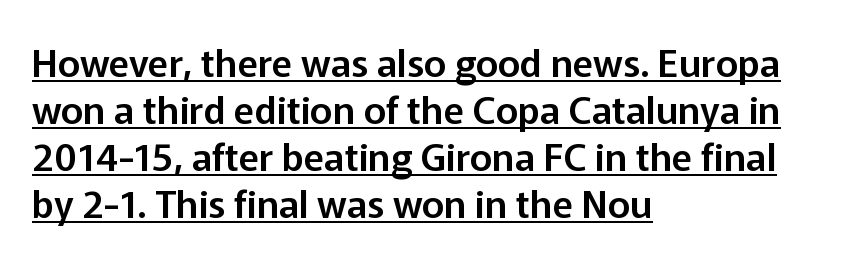
A roman cut, with each character standing at attention. Standard letterfit; no display-style spreading of the glyphs. Proportional: the letters do not fall into vertical columns. A sans-serif font was chosen for this passage. A student would call this left alignment; a typographer would say flush left, rag right.
